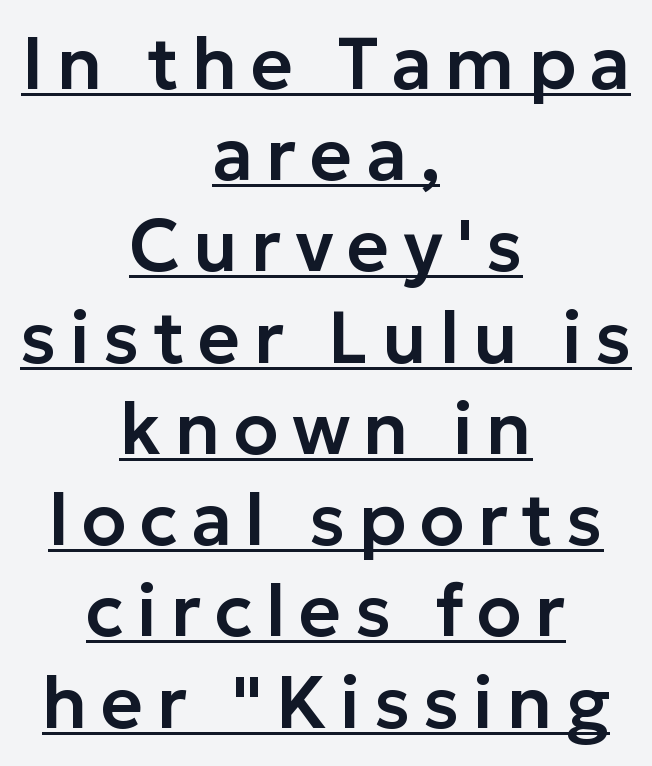
{"serif": "no", "italic": "no", "width": "normal", "stroke_contrast": "low", "x_height": "medium", "monospaced": "no", "underline": "yes", "align": "center", "line_spacing": "normal", "line_spacing_ratio": 1.25, "glyph_px": 73}
